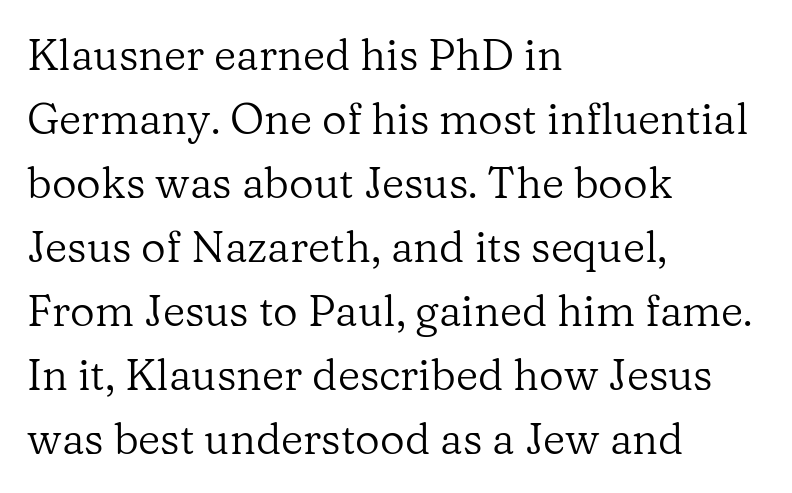
The axis of the letterforms is exactly vertical. Vertical spacing — default. A light-to-regular cut is what we see here. The passage shown is not underscored anywhere. The passage shown is typed in a proportional face where columns would drift. The paragraph has a hard left edge and a soft right edge.
